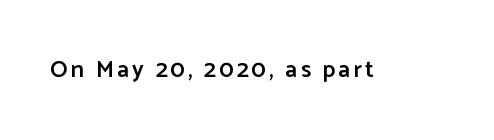
The characters look somewhat weighty, a semibold short of true bold. The strip under each line holds only bare page. Vertical strokes here are truly vertical.
